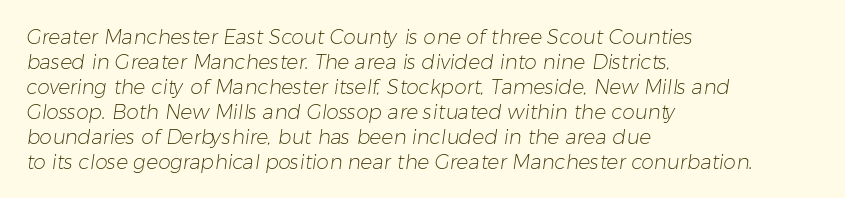
Caption: face not bold, strokes unweighted. Just letters on the line, the space beneath them empty. Each new line begins a customary step beneath the previous one. The passage is arranged the way most books set body copy — flush left. In terms of letterspacing, this is plain default setting.
